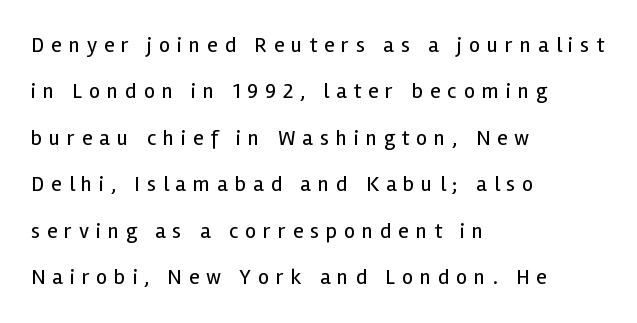
{"italic": "no", "bold": "no", "underline": "no", "align": "left", "line_spacing": "loose", "line_spacing_ratio": 2.11, "letter_spacing": "wide", "letter_spacing_em": 0.31, "glyph_px": 22}
